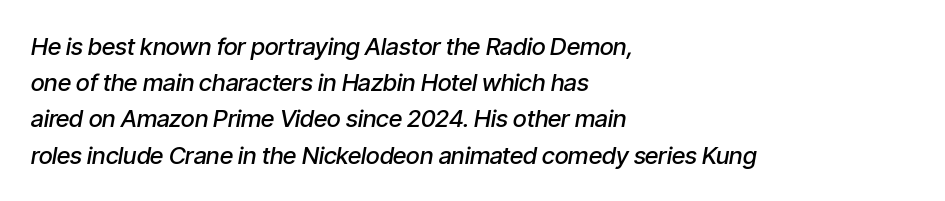
Q: Is the text bold? A: Semi-bold.
Q: Is the text italic (slanted)? A: Yes, it leans right by about 9 degrees.
Q: Is the text underlined? A: No.
Q: How is the paragraph aligned? A: Left-aligned.
Q: Is the spacing between letters normal or unusually wide? A: Normal.
Q: Is the spacing between lines tight, normal or loose? A: Normal.
